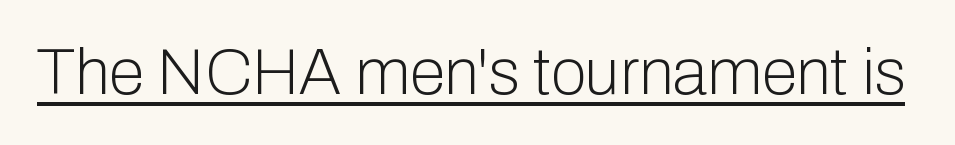
The rendering uses natural spacing where letterforms have individual widths. There is no visible air inserted between adjacent glyphs. Quick note: underline on. Regarding serifs, this sample does without them.
